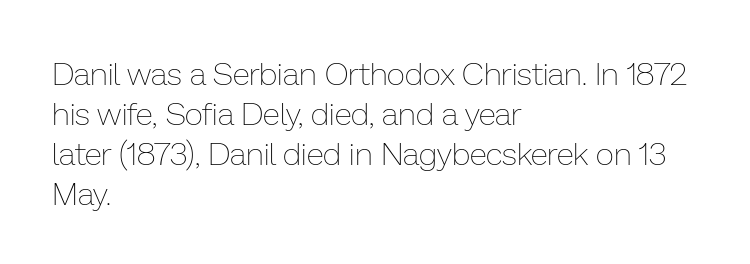
Is there any slant? The stems are plumb. The area under the type is left untouched. The strokes are not fattened; the text isn't bold. A classic flush-left, rag-right setting is used for this passage. Proportional: the letters do not fall into vertical columns. The leading is moderate, giving the passage an even texture.
